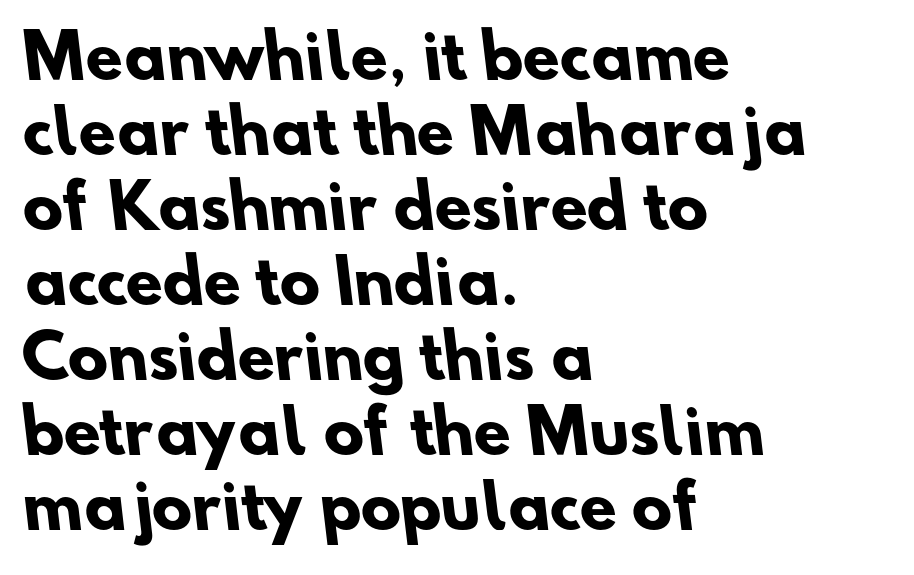
{"serif": "no", "bold": "yes", "weight": "heavy", "width": "normal", "stroke_contrast": "low", "x_height": "small", "monospaced": "no", "underline": "no", "align": "left", "line_spacing": "normal", "line_spacing_ratio": 1.25, "letter_spacing": "normal", "letter_spacing_em": 0.0, "glyph_px": 60}
